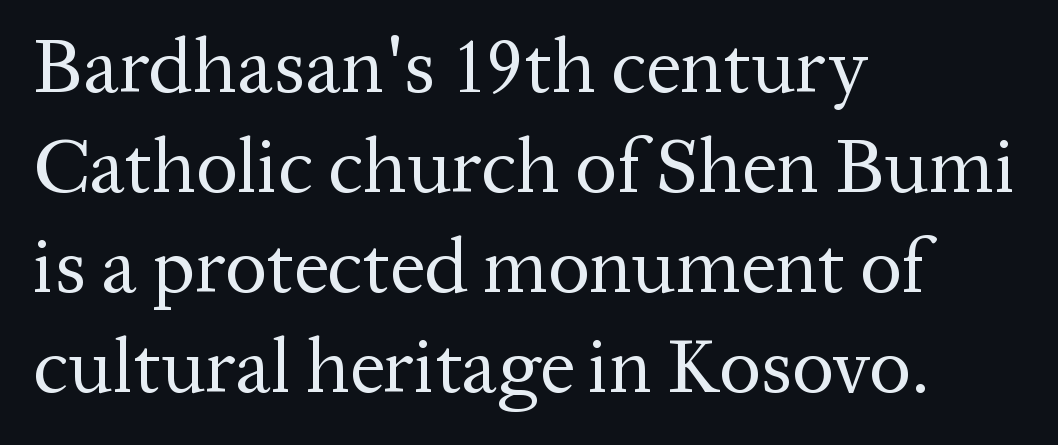
Q: Is the text bold? A: No.
Q: Is the text italic (slanted)? A: No, it is upright.
Q: Is the typeface a serif or a sans-serif typeface? A: Serif.
Q: Is the text underlined? A: No.
Q: How is the paragraph aligned? A: Left-aligned.
Q: Is the spacing between letters normal or unusually wide? A: Normal.
Q: Is the spacing between lines tight, normal or loose? A: Normal.
Q: Width (condensed, normal, or wide)? A: Normal.
Q: Stroke contrast? A: Medium.
Q: x-height? A: Medium.
Q: Monospaced? A: No.
